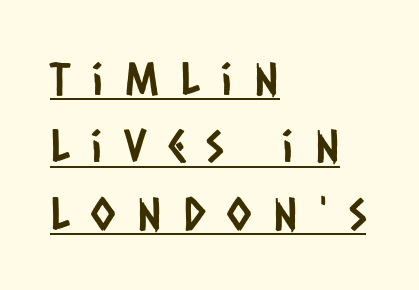
{"serif": "no", "width": "condensed", "stroke_contrast": "low", "x_height": "large", "monospaced": "no", "underline": "yes", "align": "left", "line_spacing": "normal", "line_spacing_ratio": 1.5, "letter_spacing": "wide", "letter_spacing_em": 0.48, "glyph_px": 45}
